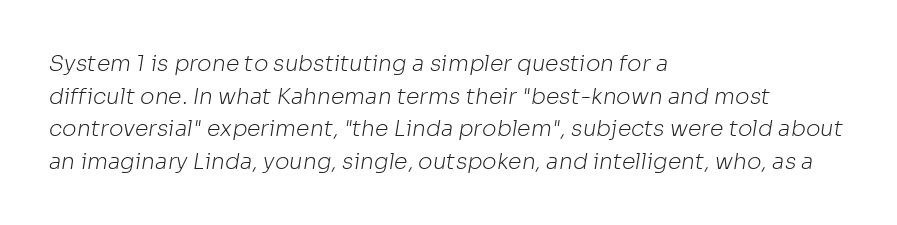
Q: Is the text bold? A: No.
Q: Is the text underlined? A: No.
Q: How is the paragraph aligned? A: Left-aligned.
Q: Is the spacing between letters normal or unusually wide? A: Normal.
Q: Is the spacing between lines tight, normal or loose? A: Normal.
